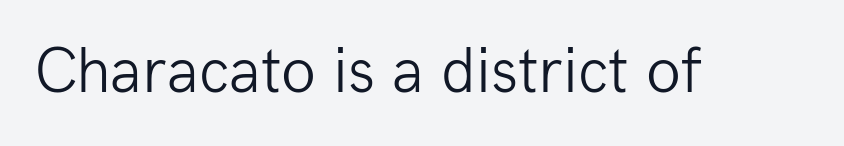
Q: Is the text bold? A: No.
Q: Is the text italic (slanted)? A: No, it is upright.
Q: Is the typeface a serif or a sans-serif typeface? A: Sans-serif.
Q: Is the text underlined? A: No.
Q: Is the spacing between letters normal or unusually wide? A: Normal.
Q: Width (condensed, normal, or wide)? A: Normal.
Q: Stroke contrast? A: Low.
Q: x-height? A: Medium.
Q: Monospaced? A: No.
